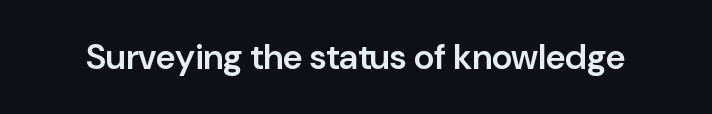
Q: Is the text bold? A: Semi-bold.
Q: Is the text italic (slanted)? A: No, it is upright.
Q: Is the typeface a serif or a sans-serif typeface? A: Sans-serif.
Q: Is the text underlined? A: No.
Q: Is the spacing between letters normal or unusually wide? A: Normal.
Q: Width (condensed, normal, or wide)? A: Normal.
Q: Stroke contrast? A: Low.
Q: x-height? A: Medium.
Q: Monospaced? A: No.
